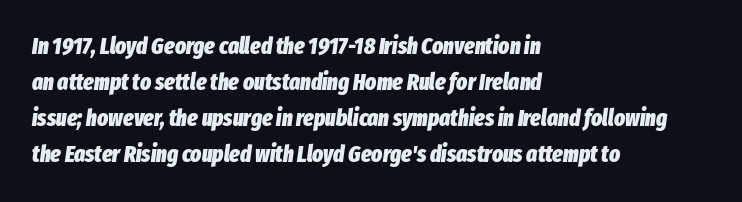
You'd pick this weight for a headline — it's a proper bold. An italicized treatment has been applied to the whole sample. Typeset ragged right — the left edge is the straight one. These lines sit exactly where default settings would place them. Standard letterfit; no display-style spreading of the glyphs.
